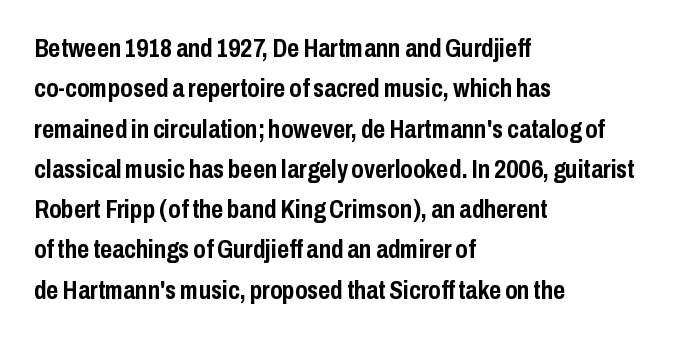
{"italic": "no", "bold": "yes", "underline": "no", "align": "left", "line_spacing": "normal", "line_spacing_ratio": 1.55, "letter_spacing": "normal", "letter_spacing_em": 0.0, "glyph_px": 26}
